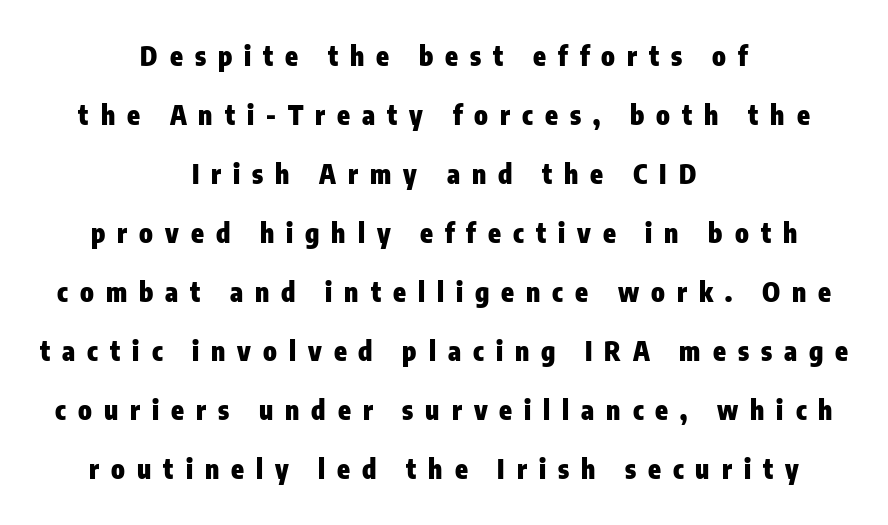
{"italic": "no", "bold": "yes", "underline": "no", "align": "center", "line_spacing": "loose", "line_spacing_ratio": 2.27, "letter_spacing": "wide", "letter_spacing_em": 0.46, "glyph_px": 26}
